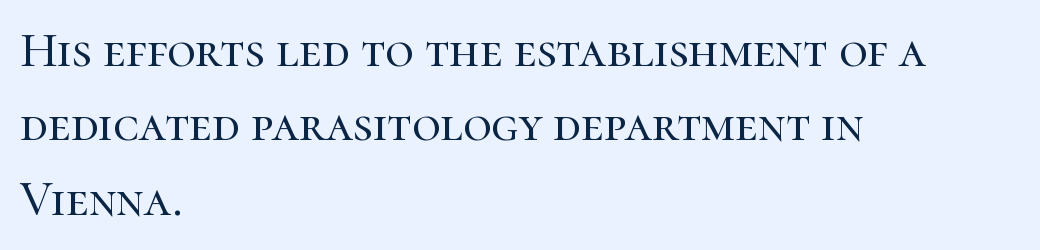
{"serif": "yes", "italic": "no", "width": "normal", "stroke_contrast": "high", "x_height": "medium", "monospaced": "no", "underline": "no", "align": "left", "line_spacing": "normal", "line_spacing_ratio": 1.52, "letter_spacing": "normal", "letter_spacing_em": 0.0, "glyph_px": 49}
